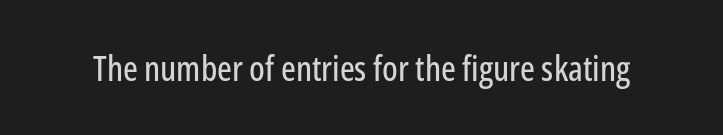
{"serif": "no", "italic": "no", "width": "condensed", "stroke_contrast": "low", "x_height": "medium", "monospaced": "no", "underline": "no", "letter_spacing": "normal", "letter_spacing_em": 0.0, "glyph_px": 35}
